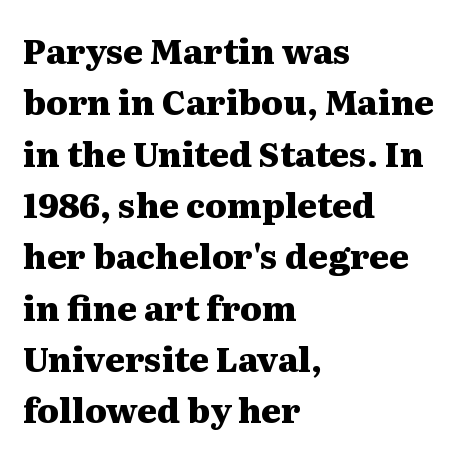
{"serif": "yes", "italic": "no", "bold": "yes", "weight": "heavy", "width": "wide", "stroke_contrast": "medium", "x_height": "medium", "monospaced": "no", "underline": "no", "align": "left", "line_spacing": "normal", "line_spacing_ratio": 1.51, "letter_spacing": "normal", "letter_spacing_em": 0.0, "glyph_px": 34}
